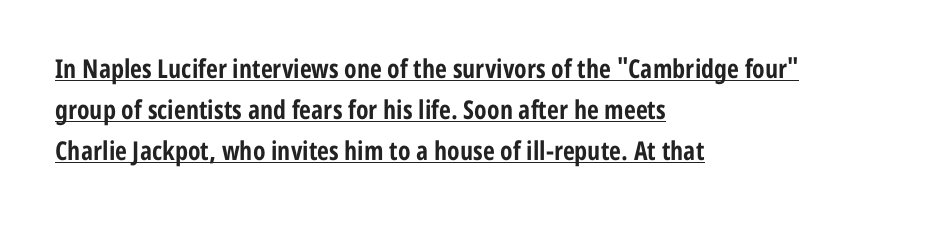
{"italic": "no", "bold": "yes", "underline": "yes", "align": "left", "line_spacing": "normal", "line_spacing_ratio": 1.58, "letter_spacing": "normal", "letter_spacing_em": 0.0, "glyph_px": 26}
